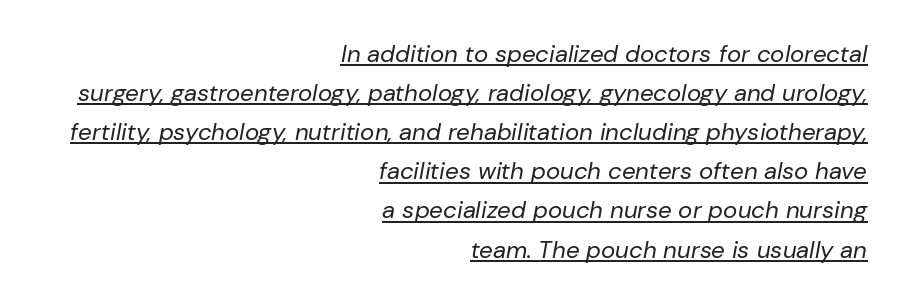
Q: Is the text bold? A: No.
Q: Is the text italic (slanted)? A: Yes, it leans right by about 10 degrees.
Q: Is the text underlined? A: Yes.
Q: How is the paragraph aligned? A: Right-aligned.
Q: Is the spacing between letters normal or unusually wide? A: Normal.
Q: Is the spacing between lines tight, normal or loose? A: Normal.
